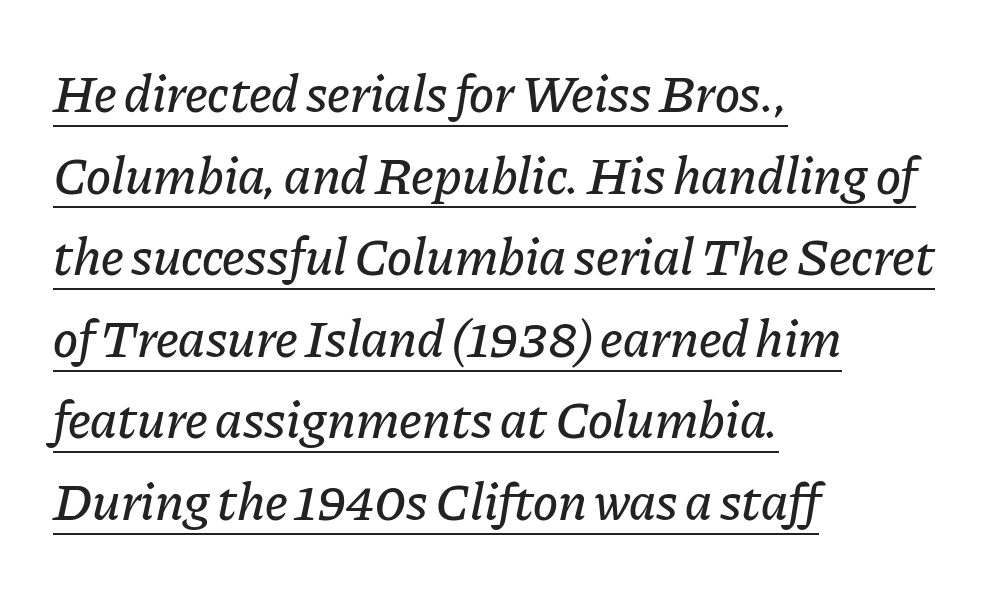
{"italic": "yes", "lean": "right", "slant_degrees": 11, "width": "normal", "stroke_contrast": "low", "x_height": "medium", "monospaced": "no", "underline": "yes", "align": "left", "line_spacing": "normal", "line_spacing_ratio": 1.54, "letter_spacing": "normal", "letter_spacing_em": 0.0, "glyph_px": 53}
